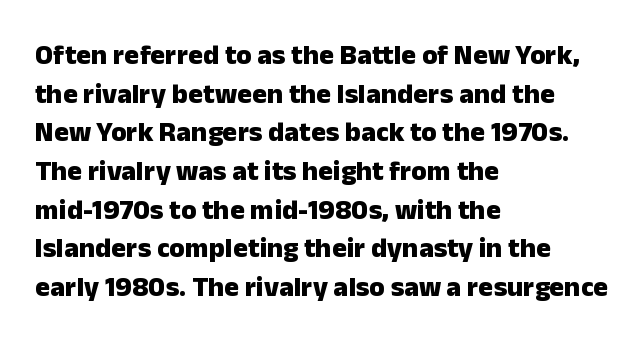
Q: Is the text bold? A: Yes.
Q: Is the text italic (slanted)? A: No, it is upright.
Q: Is the typeface a serif or a sans-serif typeface? A: Sans-serif.
Q: Is the text underlined? A: No.
Q: How is the paragraph aligned? A: Left-aligned.
Q: Is the spacing between letters normal or unusually wide? A: Normal.
Q: Is the spacing between lines tight, normal or loose? A: Normal.
Q: Width (condensed, normal, or wide)? A: Normal.
Q: Stroke contrast? A: Low.
Q: x-height? A: Medium.
Q: Monospaced? A: No.
